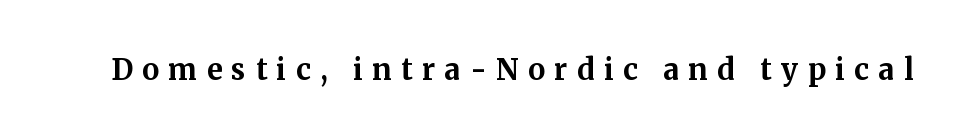
Q: Is the text bold? A: Yes.
Q: Is the text italic (slanted)? A: No, it is upright.
Q: Is the typeface a serif or a sans-serif typeface? A: Serif.
Q: Is the text underlined? A: No.
Q: Is the spacing between letters normal or unusually wide? A: Unusually wide.
Q: Width (condensed, normal, or wide)? A: Normal.
Q: Stroke contrast? A: Medium.
Q: x-height? A: Medium.
Q: Monospaced? A: No.
